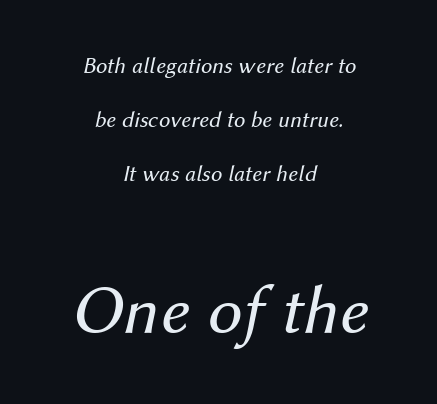
Q: Is the text bold? A: No.
Q: Is the text italic (slanted)? A: Yes, it leans right by about 12 degrees.
Q: Is the text underlined? A: No.
Q: How is the paragraph aligned? A: Centered.
Q: Is the spacing between letters normal or unusually wide? A: Normal.
Q: Is the spacing between lines tight, normal or loose? A: Loose.
Q: Which block of text is set in a larger size, the first (top) or the second (bottom)? A: The second (bottom) one.
Q: Width (condensed, normal, or wide)? A: Normal.
Q: Stroke contrast? A: Medium.
Q: x-height? A: Medium.
Q: Monospaced? A: No.
